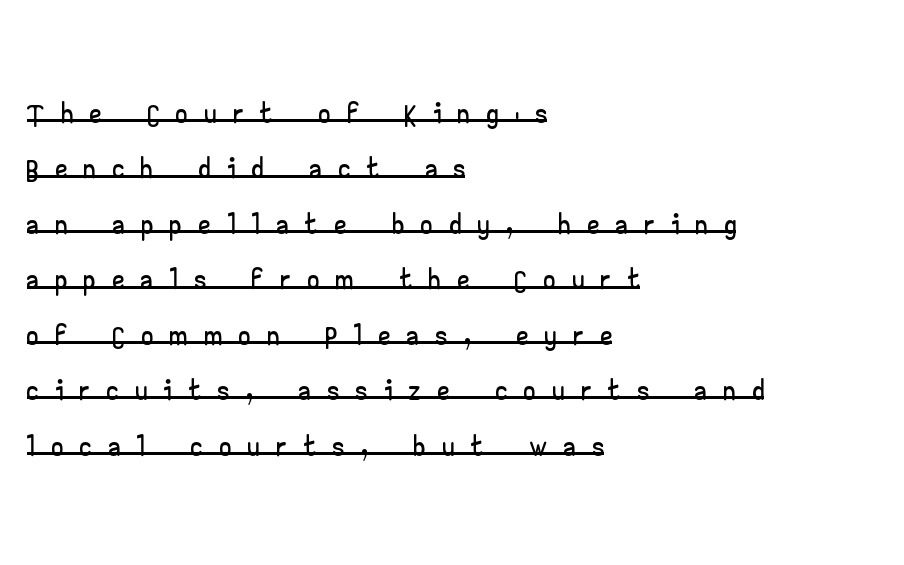
The image shows 44 px wide sans-serif type, upright; set left-aligned, normal line spacing (1.26x), unusually wide letter spacing (+0.41 em), underlined; low stroke contrast and a small x-height.
